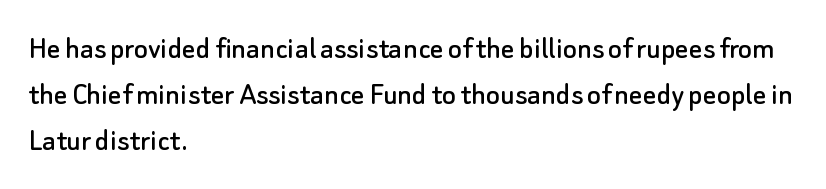
Nobody touched the tracking dial on this one. The passage shown stacks its lines at a standard gap. Serif or sans? Sans — the stroke terminals are bare. You could not count columns in this text — the font is proportionally spaced.
